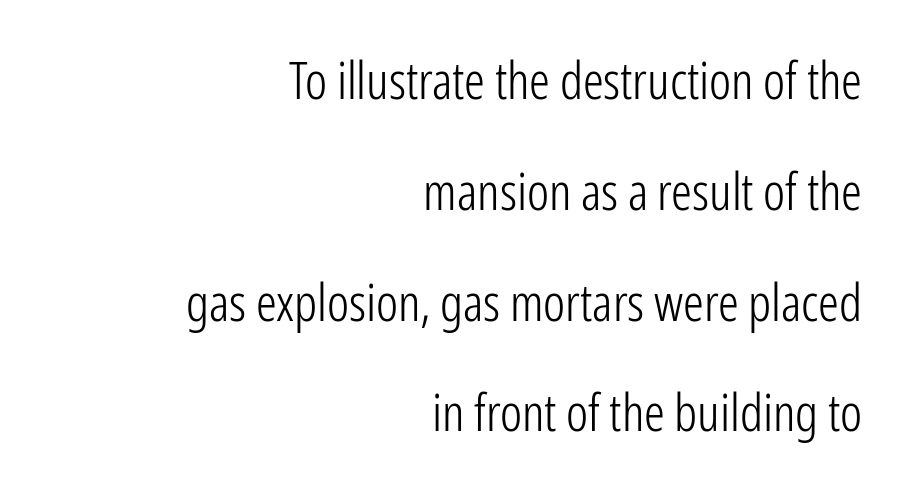
The image shows 52 px light, condensed sans-serif type, upright; set right-aligned, loose line spacing (2.13x), normal letter spacing, not underlined; low stroke contrast and a medium x-height.
